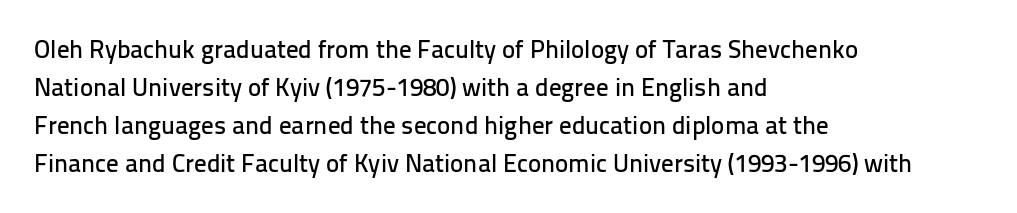
Plain, unruled lines of type. Each word holds together tightly as a unit, with standard inter-letter gaps. Every row of glyphs begins at an identical x-position on the left. Leading matches the norm, producing a regular column.
